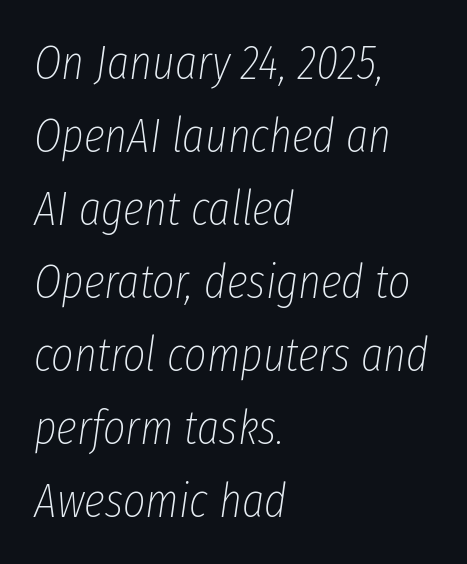
{"italic": "yes", "lean": "right", "slant_degrees": 8, "bold": "no", "weight": "thin", "width": "condensed", "stroke_contrast": "low", "x_height": "medium", "monospaced": "no", "underline": "no", "align": "left", "line_spacing": "normal", "line_spacing_ratio": 1.52, "letter_spacing": "normal", "letter_spacing_em": 0.0, "glyph_px": 48}
